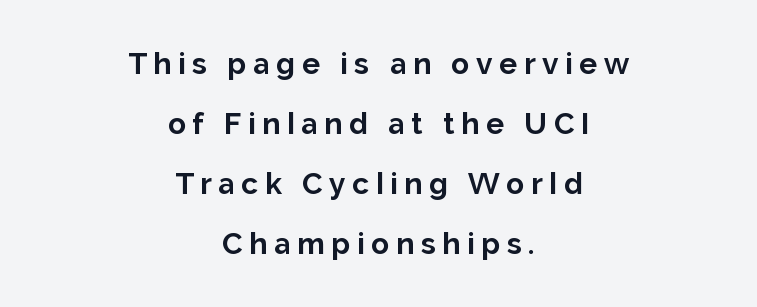
{"serif": "no", "italic": "no", "bold": "yes", "weight": "bold", "width": "normal", "stroke_contrast": "low", "x_height": "medium", "monospaced": "no", "underline": "no", "align": "center", "line_spacing": "loose", "line_spacing_ratio": 2.0, "letter_spacing": "wide", "letter_spacing_em": 0.22, "glyph_px": 30}
